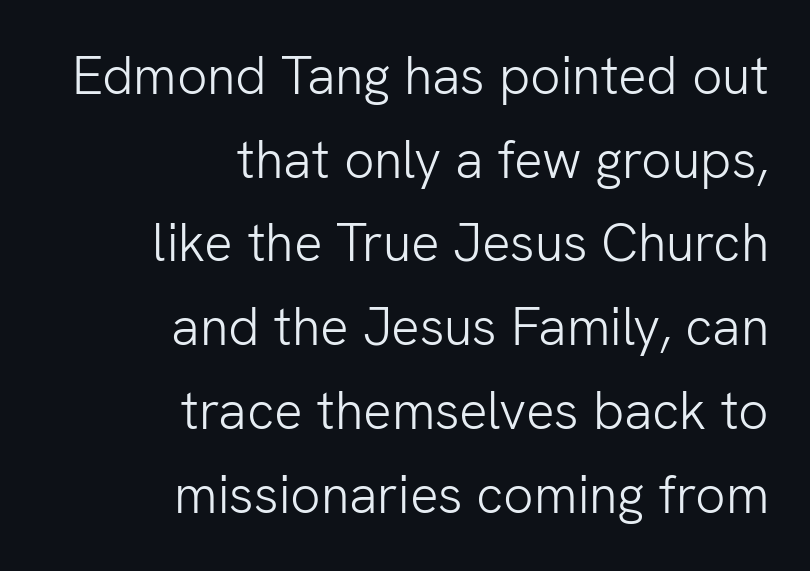
Q: Is the text bold? A: No.
Q: Is the text italic (slanted)? A: No, it is upright.
Q: Is the typeface a serif or a sans-serif typeface? A: Sans-serif.
Q: Is the text underlined? A: No.
Q: How is the paragraph aligned? A: Right-aligned.
Q: Is the spacing between letters normal or unusually wide? A: Normal.
Q: Is the spacing between lines tight, normal or loose? A: Normal.
Q: Width (condensed, normal, or wide)? A: Normal.
Q: Stroke contrast? A: Low.
Q: x-height? A: Medium.
Q: Monospaced? A: No.
